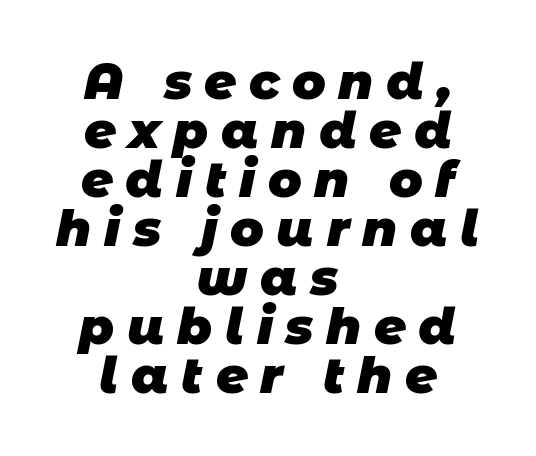
Q: Is the text bold? A: Yes.
Q: Is the typeface a serif or a sans-serif typeface? A: Sans-serif.
Q: Is the text underlined? A: No.
Q: How is the paragraph aligned? A: Centered.
Q: Is the spacing between letters normal or unusually wide? A: Unusually wide.
Q: Is the spacing between lines tight, normal or loose? A: Tight.
Q: Width (condensed, normal, or wide)? A: Normal.
Q: Stroke contrast? A: Low.
Q: x-height? A: Large.
Q: Monospaced? A: No.
